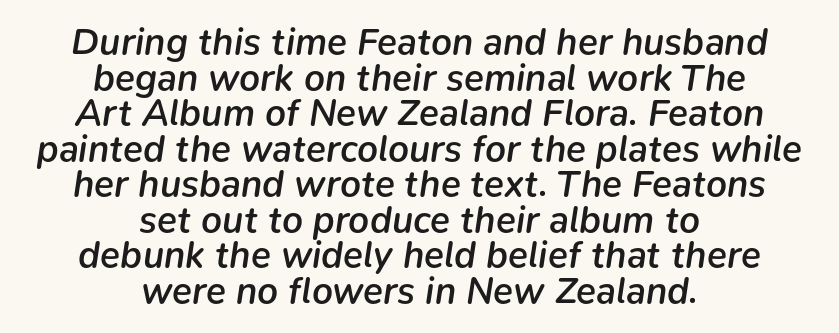
Q: Is the text bold? A: Semi-bold.
Q: Is the text italic (slanted)? A: Yes, it leans right by about 9 degrees.
Q: Is the text underlined? A: No.
Q: How is the paragraph aligned? A: Centered.
Q: Is the spacing between letters normal or unusually wide? A: Normal.
Q: Is the spacing between lines tight, normal or loose? A: Tight.
Q: Width (condensed, normal, or wide)? A: Normal.
Q: Stroke contrast? A: Low.
Q: x-height? A: Medium.
Q: Monospaced? A: No.
